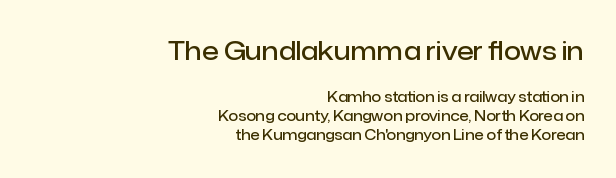
The image shows 25 px text type, upright; set right-aligned, normal line spacing (1.36x), normal letter spacing, not underlined; the first (top) block is 1.79x larger.
